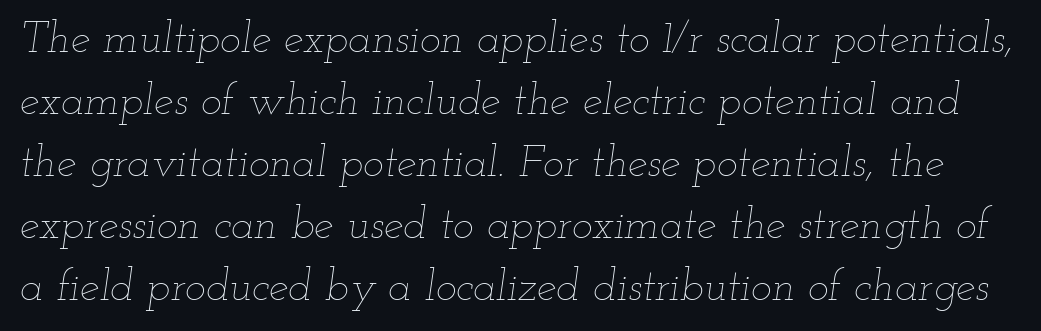
Q: Is the text bold? A: No.
Q: Is the text italic (slanted)? A: Yes, it leans right by about 12 degrees.
Q: Is the text underlined? A: No.
Q: Is the spacing between letters normal or unusually wide? A: Normal.
Q: Is the spacing between lines tight, normal or loose? A: Normal.
Q: Width (condensed, normal, or wide)? A: Wide.
Q: Stroke contrast? A: Low.
Q: x-height? A: Small.
Q: Monospaced? A: No.
